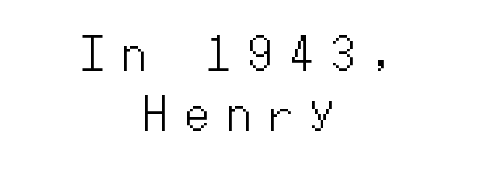
{"italic": "no", "width": "condensed", "stroke_contrast": "low", "x_height": "medium", "monospaced": "yes", "underline": "no", "align": "center", "line_spacing": "normal", "line_spacing_ratio": 1.34, "letter_spacing": "wide", "letter_spacing_em": 0.43, "glyph_px": 45}
